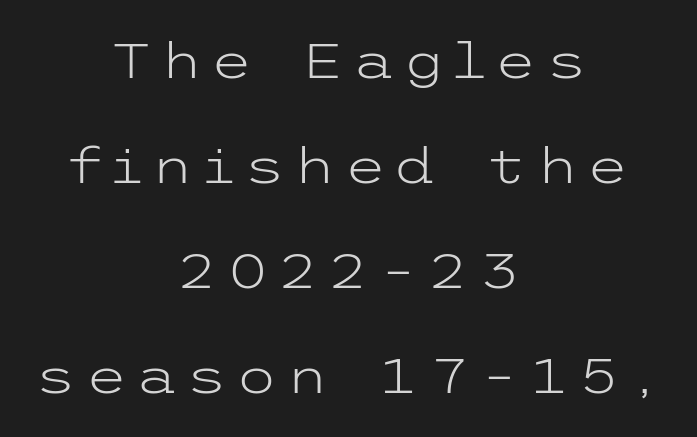
{"serif": "no", "italic": "no", "bold": "no", "weight": "light", "width": "wide", "stroke_contrast": "low", "x_height": "medium", "underline": "no", "align": "center", "line_spacing": "loose", "line_spacing_ratio": 2.14, "glyph_px": 49}
